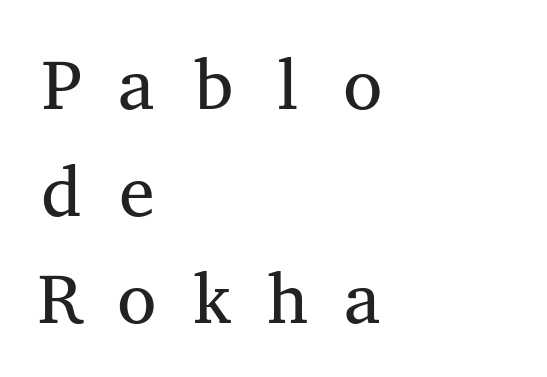
Each letter, wide or thin by design, is forced into the same width here. The zone under the glyphs is completely vacant. Every character sits straight up, as roman type does. Are there feet on the stems? There are — it's a serif. Leading matches the norm, producing a regular column. A student would call this left alignment; a typographer would say flush left, rag right.
